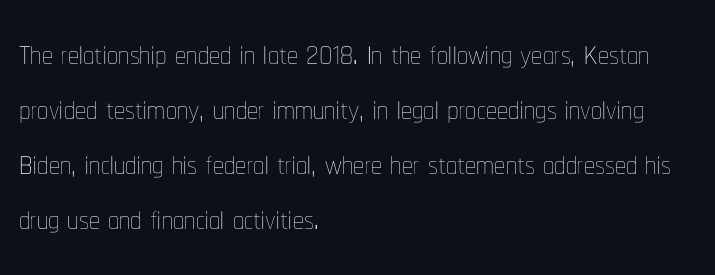
The image shows 44 px thin, condensed type, upright; set left-aligned, normal line spacing (1.25x), normal letter spacing, not underlined; low stroke contrast and a medium x-height.
